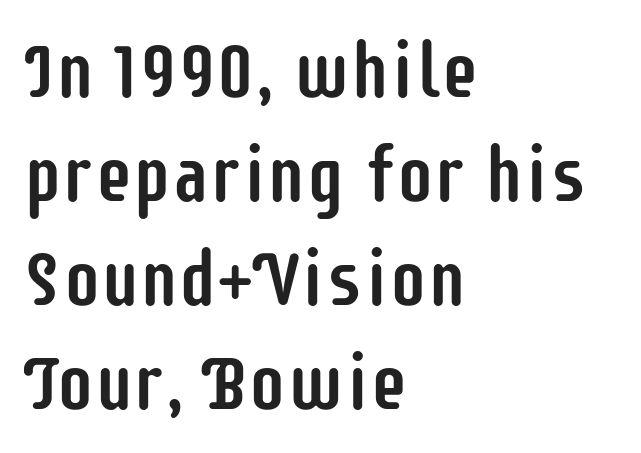
{"serif": "no", "italic": "no", "width": "condensed", "stroke_contrast": "low", "x_height": "large", "monospaced": "no", "underline": "no", "align": "left", "line_spacing": "normal", "line_spacing_ratio": 1.35, "letter_spacing": "normal", "letter_spacing_em": 0.0, "glyph_px": 77}
